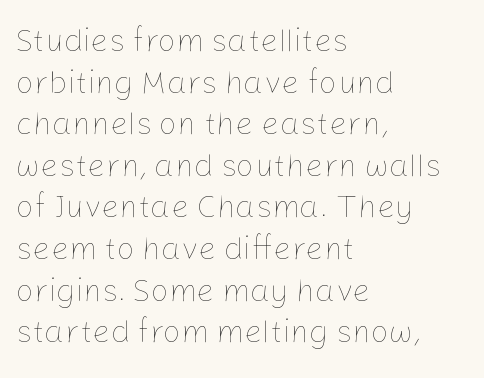
Each new line begins a customary step beneath the previous one. Unmarked baselines from the first word to the last. The letterforms sit at book weight or below. Is this a fixed-width face? No — the glyphs have proportional, varying widths. The letters sit at their default tracking, neither squeezed nor spread.
